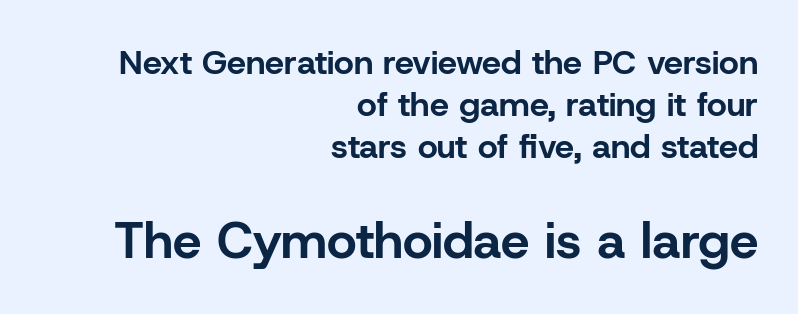
{"serif": "no", "italic": "no", "bold": "yes", "weight": "bold", "width": "normal", "stroke_contrast": "low", "x_height": "medium", "monospaced": "no", "underline": "no", "align": "right", "line_spacing_ratio": 1.24, "letter_spacing": "normal", "letter_spacing_em": 0.0, "larger_block": "second", "size_ratio": 1.5, "glyph_px": 51}
